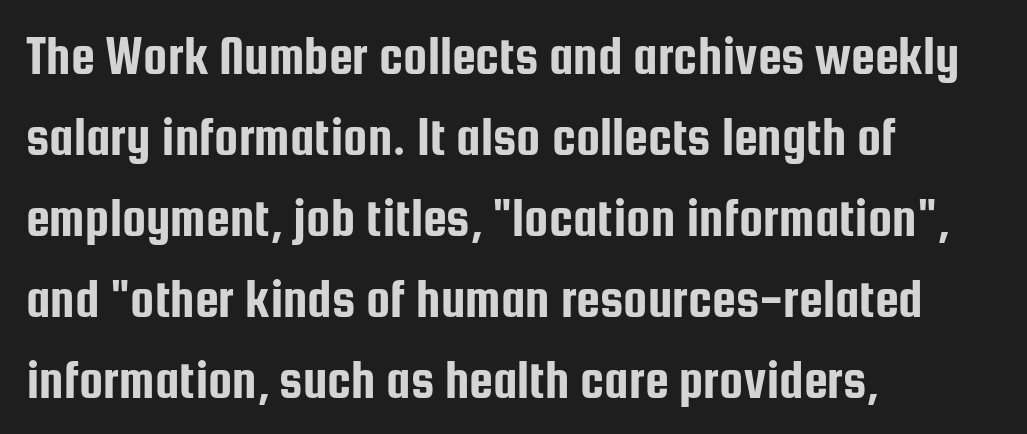
The image shows 54 px condensed sans-serif type, upright; set left-aligned, normal line spacing (1.5x), normal letter spacing, not underlined; low stroke contrast and a medium x-height.
